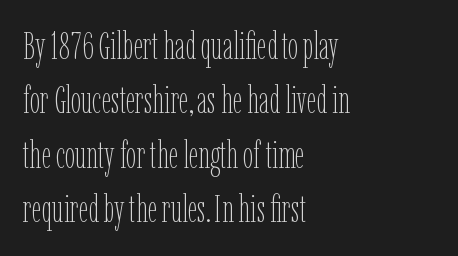
The image shows 37 px thin, condensed type, upright; set left-aligned, normal line spacing (1.47x), normal letter spacing, not underlined; low stroke contrast and a medium x-height.
